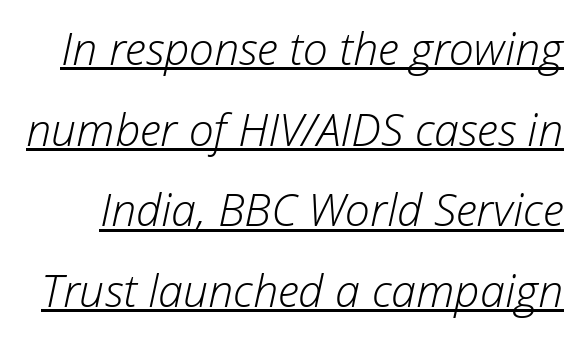
The letterforms sit at book weight or below. Think of a printed novel: that variable character pitch is what you see here. A baseline rule has been typeset under these characters. Between one letter and the next there's only the usual sliver of space. The typography opts for an oblique posture over an upright one.
